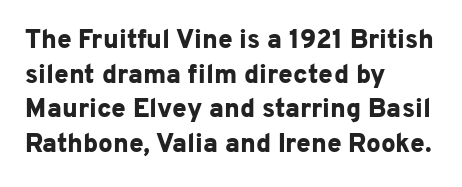
Q: Is the text bold? A: Yes.
Q: Is the text italic (slanted)? A: No, it is upright.
Q: Is the text underlined? A: No.
Q: How is the paragraph aligned? A: Left-aligned.
Q: Is the spacing between letters normal or unusually wide? A: Normal.
Q: Is the spacing between lines tight, normal or loose? A: Normal.
